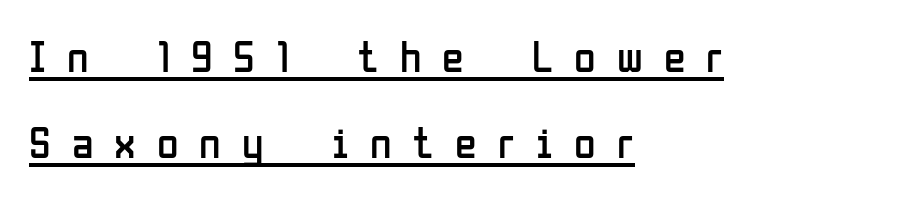
{"serif": "no", "italic": "no", "bold": "no", "weight": "regular", "width": "condensed", "stroke_contrast": "low", "x_height": "medium", "monospaced": "no", "underline": "yes", "align": "left", "line_spacing": "loose", "line_spacing_ratio": 1.96, "letter_spacing": "wide", "letter_spacing_em": 0.48, "glyph_px": 44}
